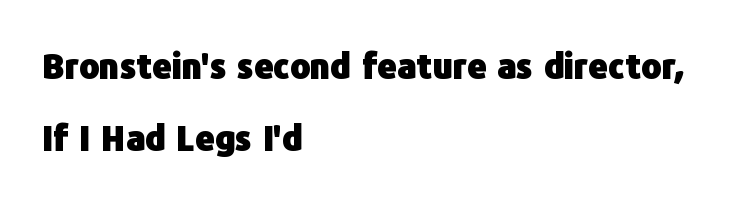
{"serif": "no", "italic": "no", "bold": "yes", "weight": "heavy", "width": "normal", "stroke_contrast": "low", "x_height": "medium", "monospaced": "no", "underline": "no", "align": "left", "line_spacing": "loose", "line_spacing_ratio": 2.13, "letter_spacing": "normal", "letter_spacing_em": 0.0, "glyph_px": 34}
